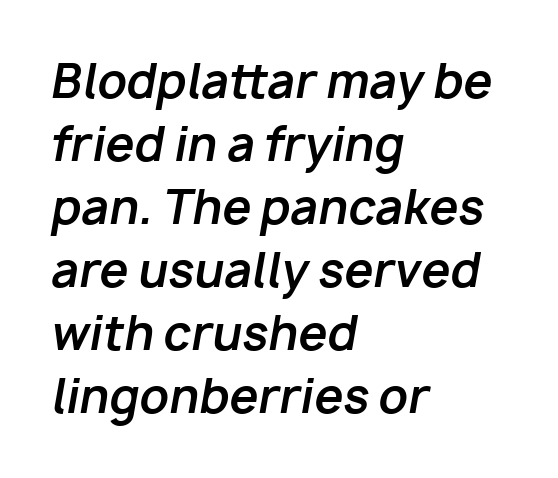
The line texture is even and compact thanks to regular tracking. The rendering uses natural spacing where letterforms have individual widths. In terms of posture, this sample is oblique. If you drew a ruler down the left edge, every line would touch it. Compared with typical paragraphs, the rows here are spaced about the same. Words float on clear page, feet unadorned.
